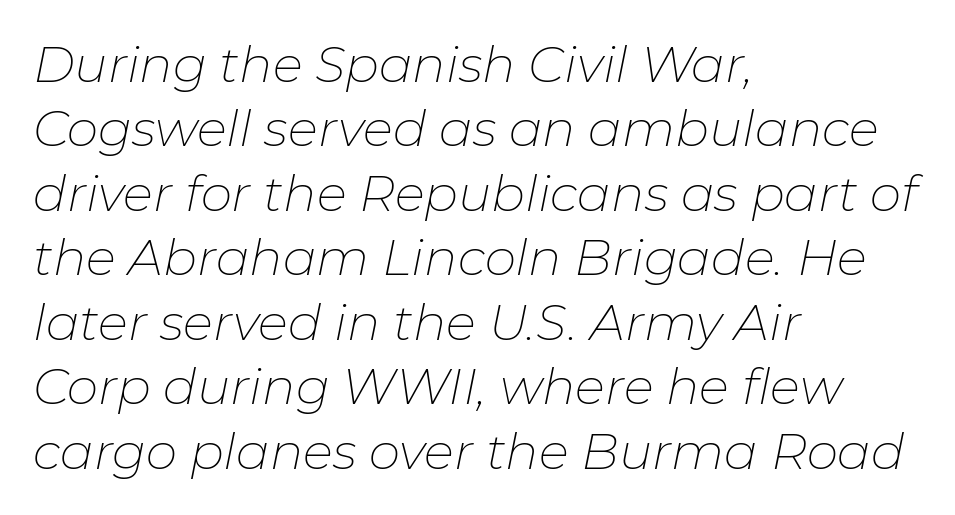
Q: Is the text bold? A: No.
Q: Is the text italic (slanted)? A: Yes, it leans right by about 11 degrees.
Q: Is the text underlined? A: No.
Q: How is the paragraph aligned? A: Left-aligned.
Q: Is the spacing between letters normal or unusually wide? A: Normal.
Q: Is the spacing between lines tight, normal or loose? A: Normal.
Q: Width (condensed, normal, or wide)? A: Normal.
Q: Stroke contrast? A: Low.
Q: x-height? A: Medium.
Q: Monospaced? A: No.
